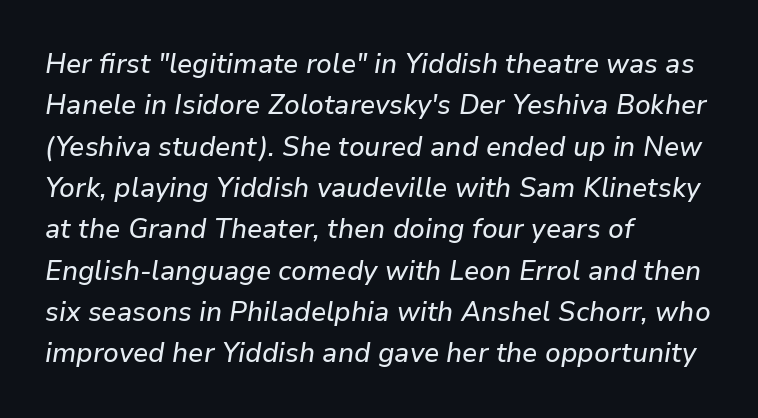
Q: Is the text italic (slanted)? A: Yes, it leans right by about 9 degrees.
Q: Is the text underlined? A: No.
Q: How is the paragraph aligned? A: Left-aligned.
Q: Is the spacing between letters normal or unusually wide? A: Normal.
Q: Is the spacing between lines tight, normal or loose? A: Normal.
